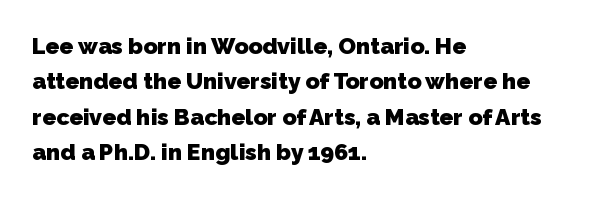
The image shows 23 px bold type; set left-aligned, normal line spacing (1.54x), normal letter spacing, not underlined.
